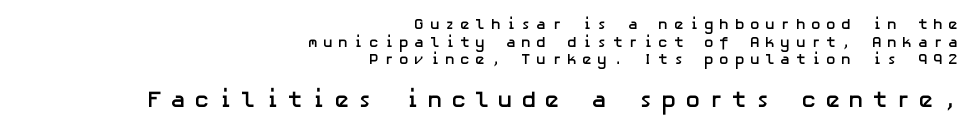
{"italic": "no", "bold": "yes", "underline": "no", "align": "right", "line_spacing_ratio": 1.17, "letter_spacing": "wide", "letter_spacing_em": 0.35, "larger_block": "second", "size_ratio": 1.53, "glyph_px": 23}
